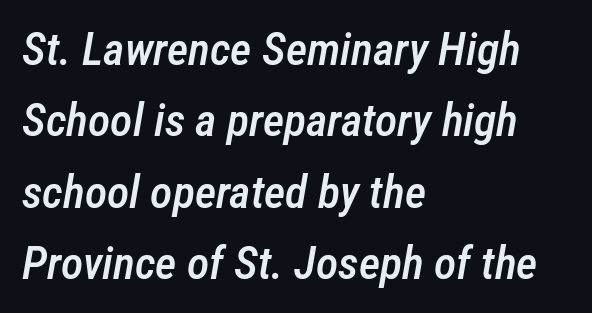
{"italic": "yes", "lean": "right", "slant_degrees": 12, "bold": "semi", "weight": "semibold", "width": "condensed", "stroke_contrast": "low", "x_height": "medium", "monospaced": "no", "underline": "no", "align": "left", "line_spacing": "normal", "line_spacing_ratio": 1.55, "letter_spacing": "normal", "letter_spacing_em": 0.0, "glyph_px": 46}
